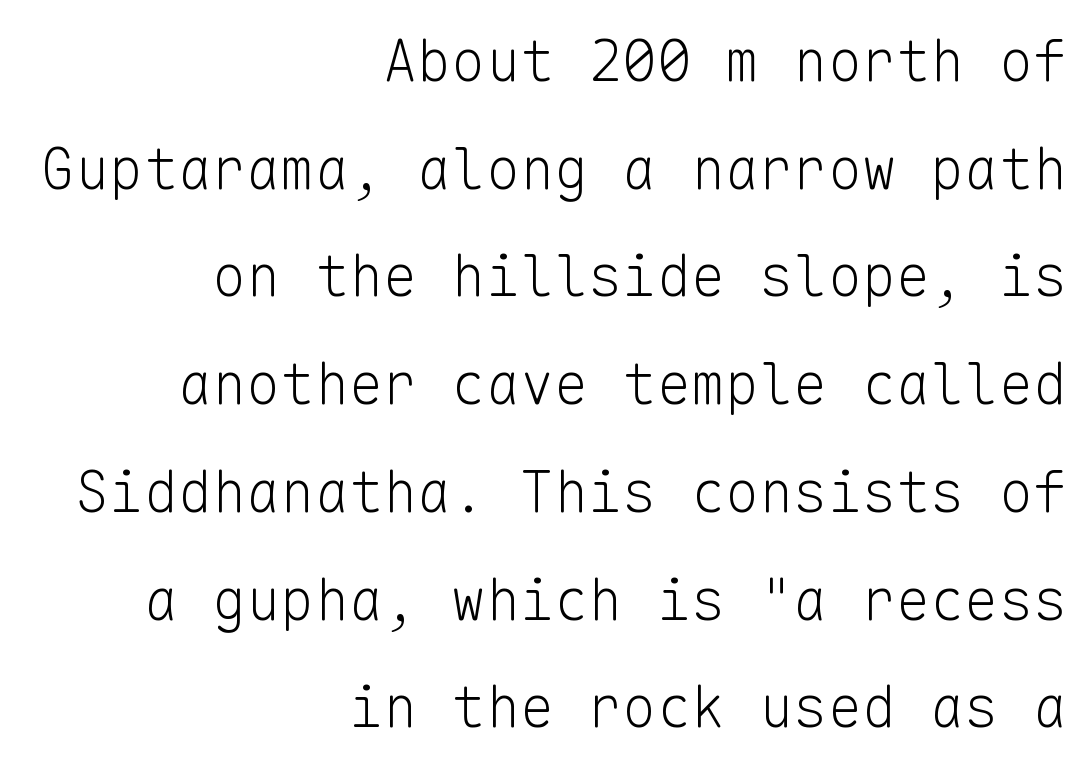
Q: Is the text bold? A: No.
Q: Is the text italic (slanted)? A: No, it is upright.
Q: Is the typeface a serif or a sans-serif typeface? A: Sans-serif.
Q: Is the text underlined? A: No.
Q: How is the paragraph aligned? A: Right-aligned.
Q: Is the spacing between letters normal or unusually wide? A: Normal.
Q: Width (condensed, normal, or wide)? A: Normal.
Q: Stroke contrast? A: Low.
Q: x-height? A: Medium.
Q: Monospaced? A: Yes.
